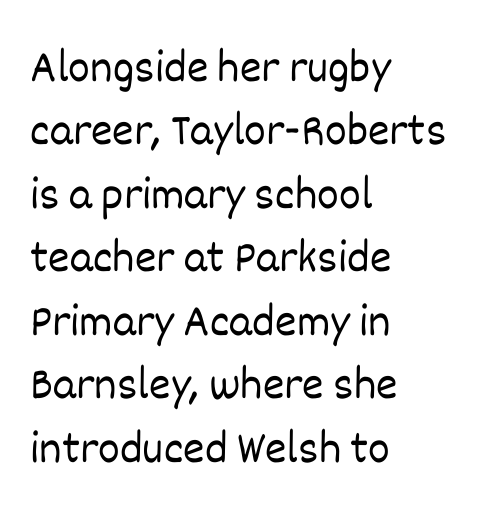
Q: Is the text bold? A: No.
Q: Is the text italic (slanted)? A: No, it is upright.
Q: Is the text underlined? A: No.
Q: How is the paragraph aligned? A: Left-aligned.
Q: Is the spacing between letters normal or unusually wide? A: Normal.
Q: Is the spacing between lines tight, normal or loose? A: Normal.
Q: Width (condensed, normal, or wide)? A: Normal.
Q: Stroke contrast? A: Low.
Q: x-height? A: Large.
Q: Monospaced? A: No.
